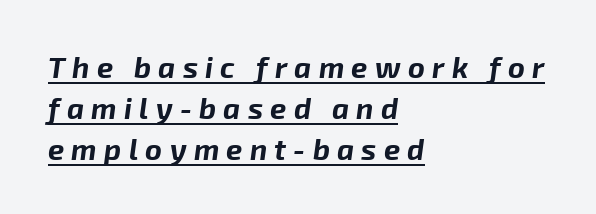
The image shows 29 px bold type, italic (leaning right); set left-aligned, normal line spacing (1.41x), unusually wide letter spacing (+0.25 em), underlined; low stroke contrast and a medium x-height.
